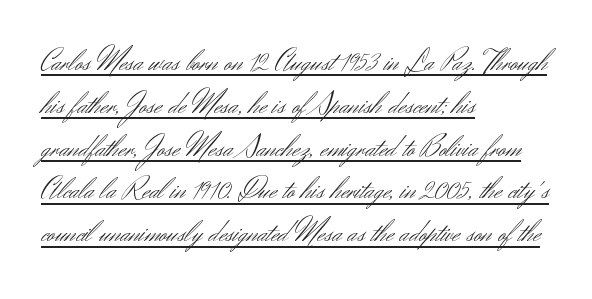
{"serif": "no", "bold": "no", "weight": "light", "width": "normal", "stroke_contrast": "medium", "x_height": "small", "monospaced": "no", "underline": "yes", "align": "left", "line_spacing": "normal", "line_spacing_ratio": 1.38, "letter_spacing": "normal", "letter_spacing_em": 0.0, "glyph_px": 31}
